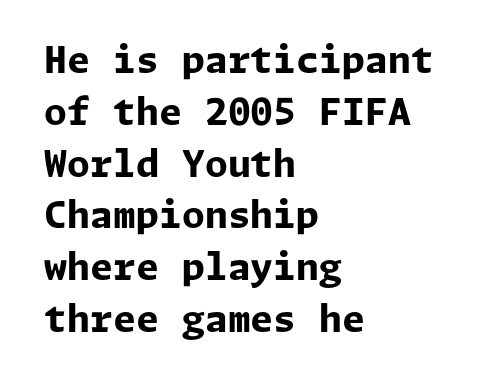
The image shows 37 px bold sans-serif type, upright; set left-aligned, normal line spacing (1.4x), normal letter spacing, not underlined; low stroke contrast and a medium x-height.
